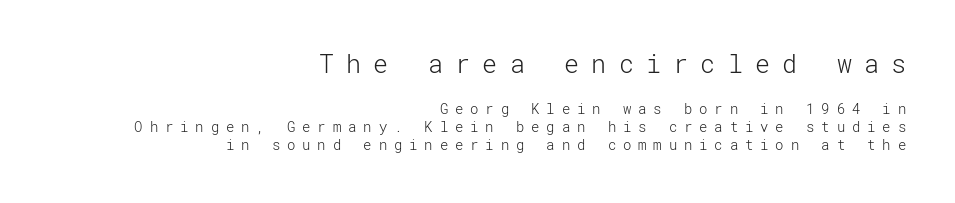
Bold? No — there's no thickening of the strokes. The horizontal fit of the characters is loose and conspicuously gappy. Size hierarchy here favors the leading block over the trailing one. Italic: no, the glyphs are upright roman. The string is rendered with underlining switched off. The text block is weighted toward the right margin, trailing off unevenly leftward.
